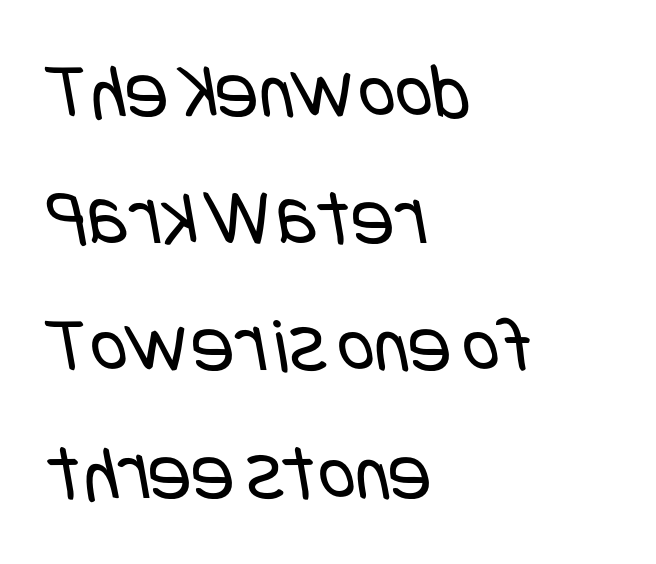
{"serif": "no", "bold": "no", "weight": "regular", "width": "condensed", "stroke_contrast": "low", "x_height": "large", "underline": "no", "align": "left", "line_spacing": "normal", "line_spacing_ratio": 1.59, "letter_spacing": "normal", "letter_spacing_em": 0.0, "glyph_px": 80}
